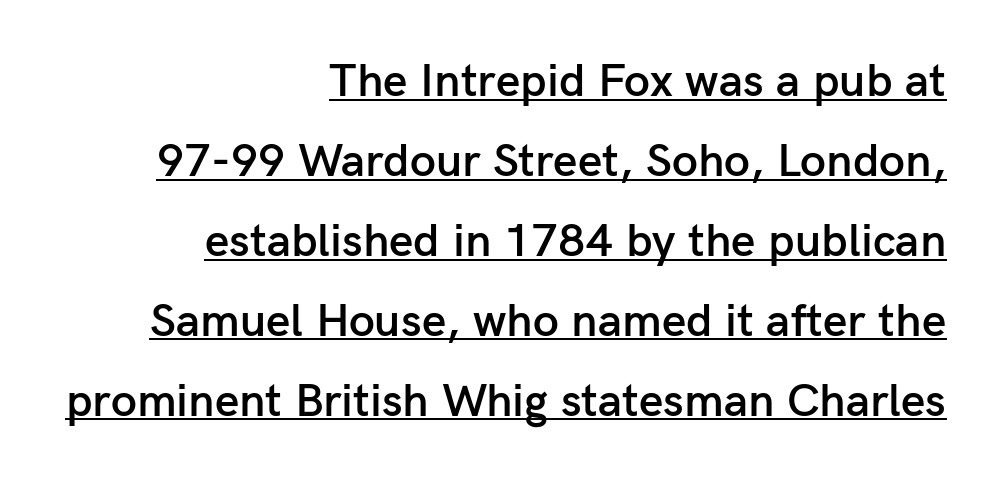
{"serif": "no", "italic": "no", "bold": "semi", "weight": "semibold", "width": "normal", "stroke_contrast": "low", "x_height": "medium", "monospaced": "no", "underline": "yes", "align": "right", "line_spacing": "normal", "line_spacing_ratio": 1.7, "letter_spacing": "normal", "letter_spacing_em": 0.0, "glyph_px": 47}
